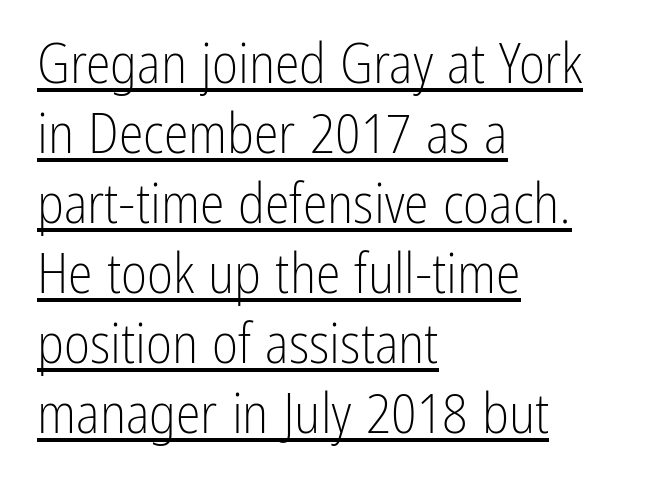
Q: Is the text bold? A: No.
Q: Is the text italic (slanted)? A: No, it is upright.
Q: Is the typeface a serif or a sans-serif typeface? A: Sans-serif.
Q: Is the text underlined? A: Yes.
Q: How is the paragraph aligned? A: Left-aligned.
Q: Is the spacing between letters normal or unusually wide? A: Normal.
Q: Is the spacing between lines tight, normal or loose? A: Normal.
Q: Width (condensed, normal, or wide)? A: Condensed.
Q: Stroke contrast? A: Low.
Q: x-height? A: Medium.
Q: Monospaced? A: No.
